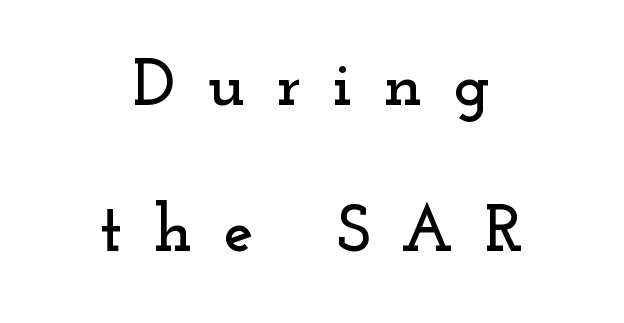
The tracking reads as deliberately expanded to a designer's eye. Casual observation: everything's sitting right in the middle. Do the characters align in a grid? No, the font is proportional. Quick note: underline off. Quick note: interline space is abundant.
